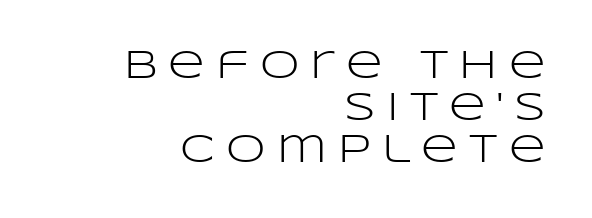
Q: Is the text bold? A: No.
Q: Is the text italic (slanted)? A: No, it is upright.
Q: Is the typeface a serif or a sans-serif typeface? A: Sans-serif.
Q: Is the text underlined? A: No.
Q: How is the paragraph aligned? A: Right-aligned.
Q: Is the spacing between letters normal or unusually wide? A: Unusually wide.
Q: Is the spacing between lines tight, normal or loose? A: Tight.
Q: Width (condensed, normal, or wide)? A: Wide.
Q: Stroke contrast? A: Low.
Q: x-height? A: Large.
Q: Monospaced? A: No.
